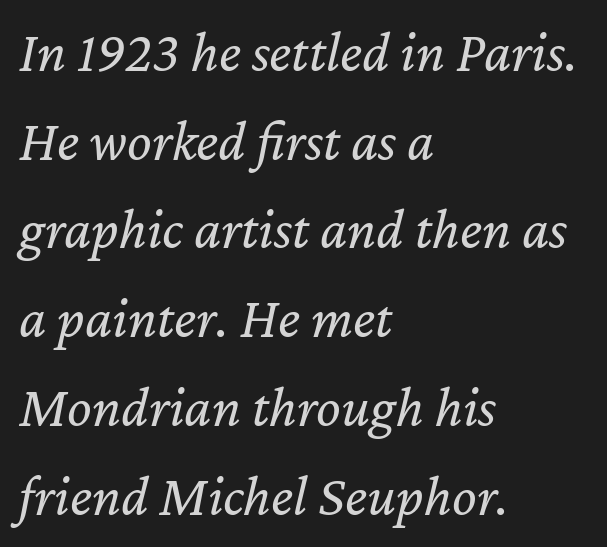
Q: Is the text bold? A: No.
Q: Is the text italic (slanted)? A: Yes, it leans right by about 12 degrees.
Q: Is the text underlined? A: No.
Q: How is the paragraph aligned? A: Left-aligned.
Q: Is the spacing between letters normal or unusually wide? A: Normal.
Q: Is the spacing between lines tight, normal or loose? A: Normal.
Q: Width (condensed, normal, or wide)? A: Normal.
Q: Stroke contrast? A: Low.
Q: x-height? A: Medium.
Q: Monospaced? A: No.
